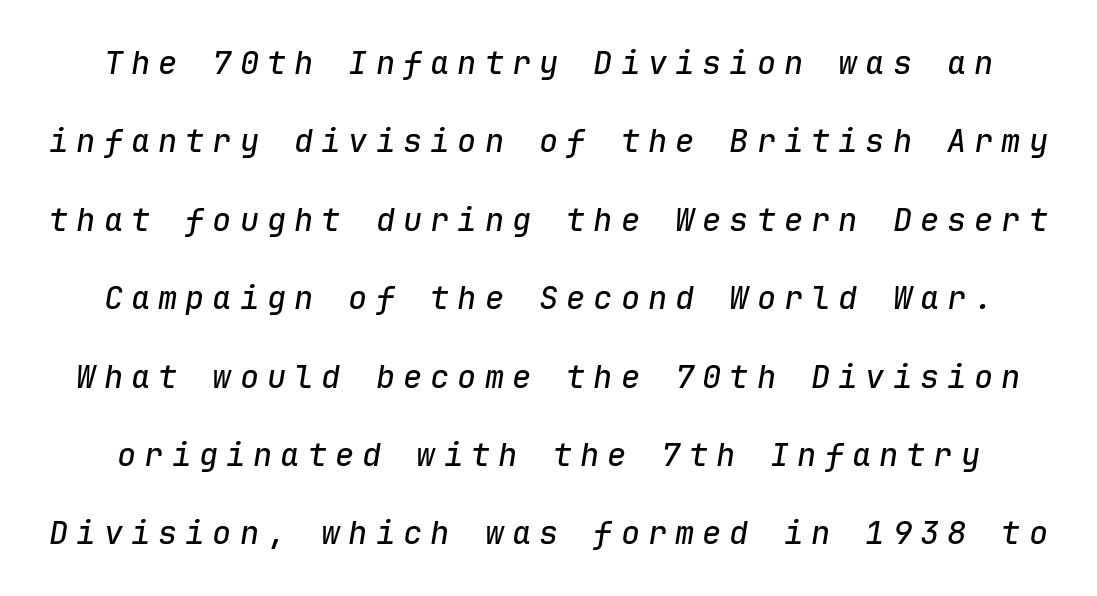
The image shows 32 px text type, italic (leaning right), monospaced; set loose line spacing (2.45x), unusually wide letter spacing (+0.25 em), not underlined; low stroke contrast and a medium x-height.
